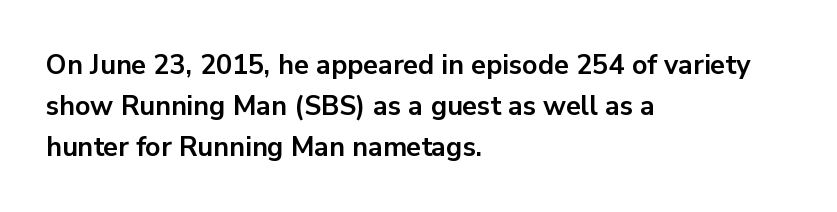
{"italic": "no", "bold": "yes", "underline": "no", "align": "left", "line_spacing": "normal", "line_spacing_ratio": 1.51, "letter_spacing": "normal", "letter_spacing_em": 0.0, "glyph_px": 27}
